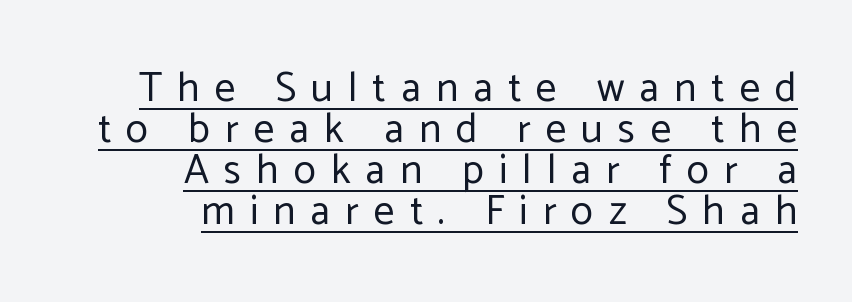
{"serif": "no", "italic": "no", "bold": "no", "weight": "regular", "width": "normal", "stroke_contrast": "low", "x_height": "medium", "monospaced": "no", "underline": "yes", "align": "right", "line_spacing": "tight", "line_spacing_ratio": 1.0, "letter_spacing": "wide", "letter_spacing_em": 0.37, "glyph_px": 41}
